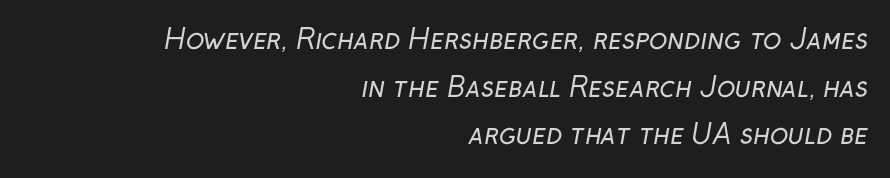
Q: Is the text bold? A: No.
Q: Is the text underlined? A: No.
Q: How is the paragraph aligned? A: Right-aligned.
Q: Is the spacing between letters normal or unusually wide? A: Normal.
